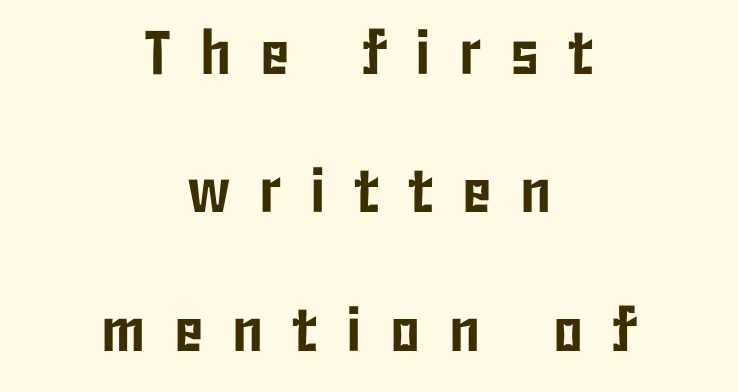
{"serif": "no", "italic": "no", "width": "condensed", "stroke_contrast": "low", "x_height": "medium", "monospaced": "no", "underline": "no", "align": "center", "line_spacing": "loose", "line_spacing_ratio": 2.23, "letter_spacing": "wide", "letter_spacing_em": 0.46, "glyph_px": 62}
